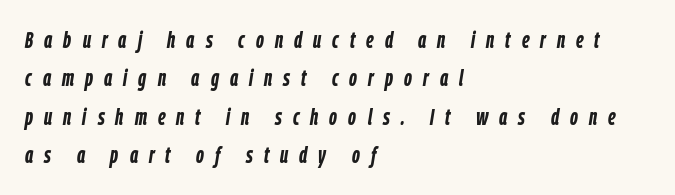
Q: Is the text bold? A: Yes.
Q: Is the text italic (slanted)? A: Yes, it leans right by about 9 degrees.
Q: Is the text underlined? A: No.
Q: How is the paragraph aligned? A: Left-aligned.
Q: Is the spacing between letters normal or unusually wide? A: Unusually wide.
Q: Is the spacing between lines tight, normal or loose? A: Normal.
